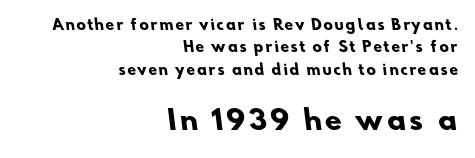
The image shows 27 px bold type; set right-aligned, normal line spacing (1.59x), not underlined; the second (bottom) block is 1.93x larger.
